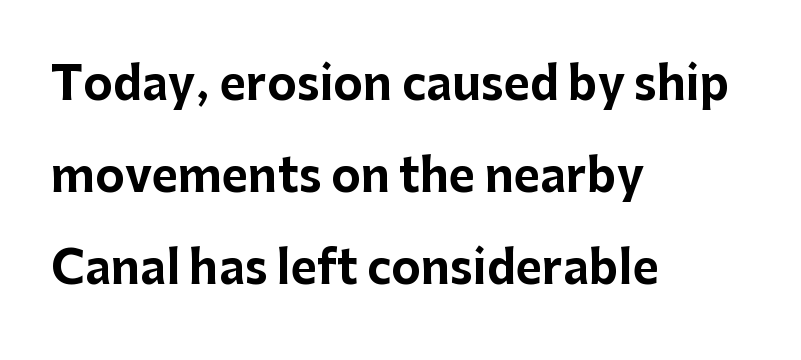
Look at the tracking — it's just the regular setting, nothing added. The foot of each line stays bare and open. Does the leading feel generous? Absolutely, it's lavish. You'd pick this weight for a headline — it's a proper bold.
